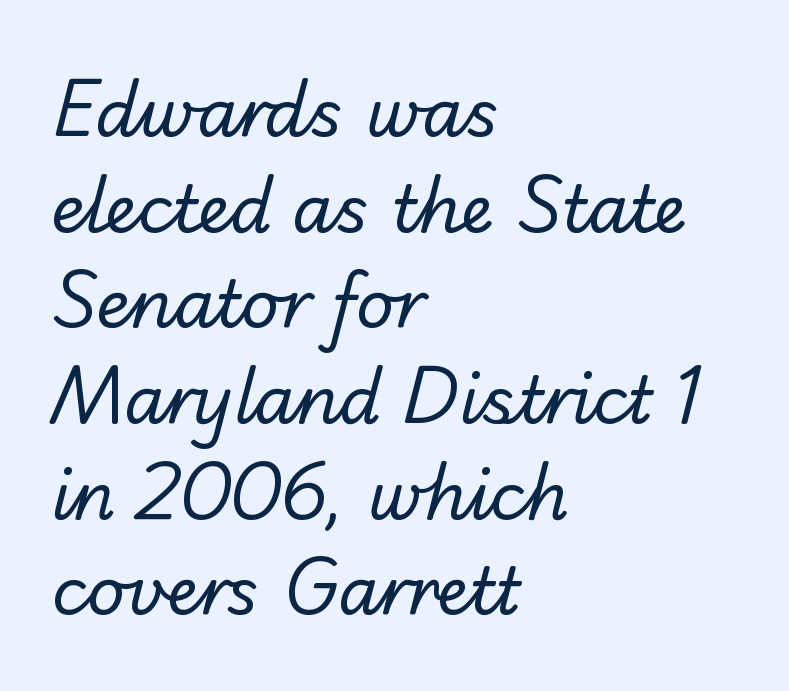
Q: Is the text bold? A: No.
Q: Is the typeface a serif or a sans-serif typeface? A: Sans-serif.
Q: Is the text underlined? A: No.
Q: How is the paragraph aligned? A: Left-aligned.
Q: Is the spacing between letters normal or unusually wide? A: Normal.
Q: Is the spacing between lines tight, normal or loose? A: Normal.
Q: Width (condensed, normal, or wide)? A: Normal.
Q: Stroke contrast? A: Low.
Q: x-height? A: Small.
Q: Monospaced? A: No.
